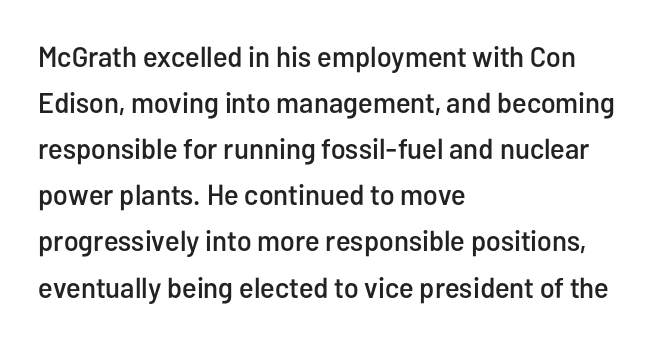
Letter spacing: default. Rule under the text: the space is simply empty. A typesetter would mark this as roman, not italic. Do the characters align in a grid? No, the font is proportional.
